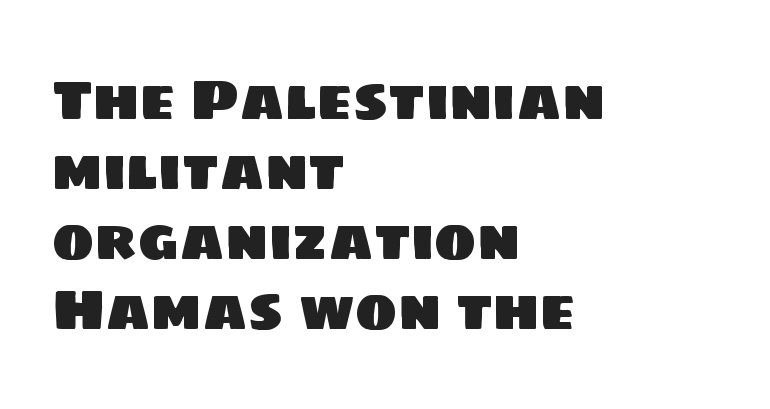
{"serif": "no", "width": "normal", "stroke_contrast": "low", "x_height": "large", "monospaced": "no", "underline": "no", "align": "left", "line_spacing_ratio": 1.23, "letter_spacing": "normal", "letter_spacing_em": 0.0, "glyph_px": 57}
